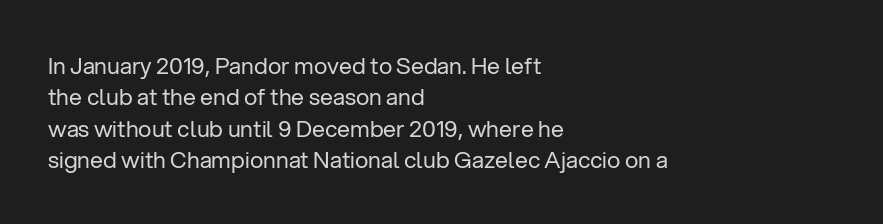
Q: Is the text bold? A: No.
Q: Is the text italic (slanted)? A: No, it is upright.
Q: Is the text underlined? A: No.
Q: How is the paragraph aligned? A: Left-aligned.
Q: Is the spacing between letters normal or unusually wide? A: Normal.
Q: Is the spacing between lines tight, normal or loose? A: Normal.
